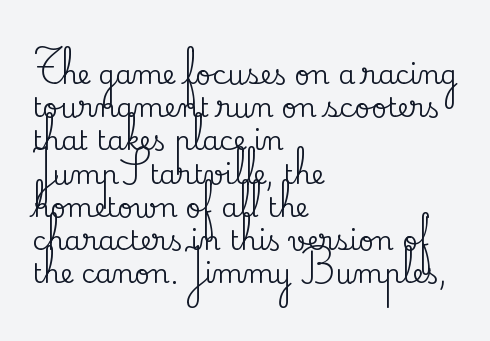
Every row of glyphs begins at an identical x-position on the left. These lines were composed using upright roman letters. Standard letterfit; no display-style spreading of the glyphs. The glyphs are unaccompanied by any horizontal stroke below them.
